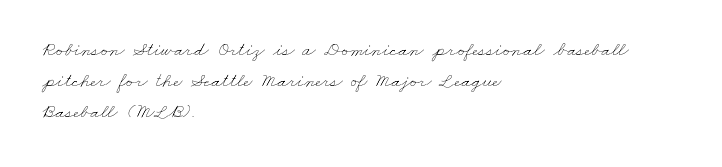
{"bold": "no", "underline": "no", "align": "left", "line_spacing": "normal", "line_spacing_ratio": 1.56, "letter_spacing": "normal", "letter_spacing_em": 0.0, "glyph_px": 20}
